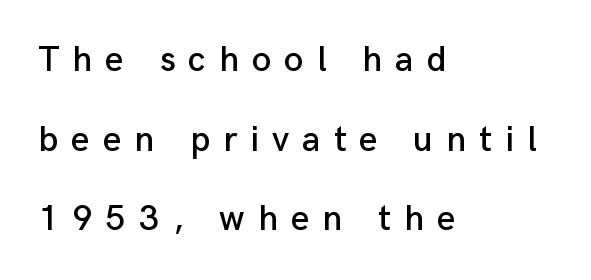
Q: Is the text italic (slanted)? A: No, it is upright.
Q: Is the typeface a serif or a sans-serif typeface? A: Sans-serif.
Q: Is the text underlined? A: No.
Q: How is the paragraph aligned? A: Left-aligned.
Q: Is the spacing between letters normal or unusually wide? A: Unusually wide.
Q: Is the spacing between lines tight, normal or loose? A: Loose.
Q: Width (condensed, normal, or wide)? A: Normal.
Q: Stroke contrast? A: Low.
Q: x-height? A: Medium.
Q: Monospaced? A: No.
